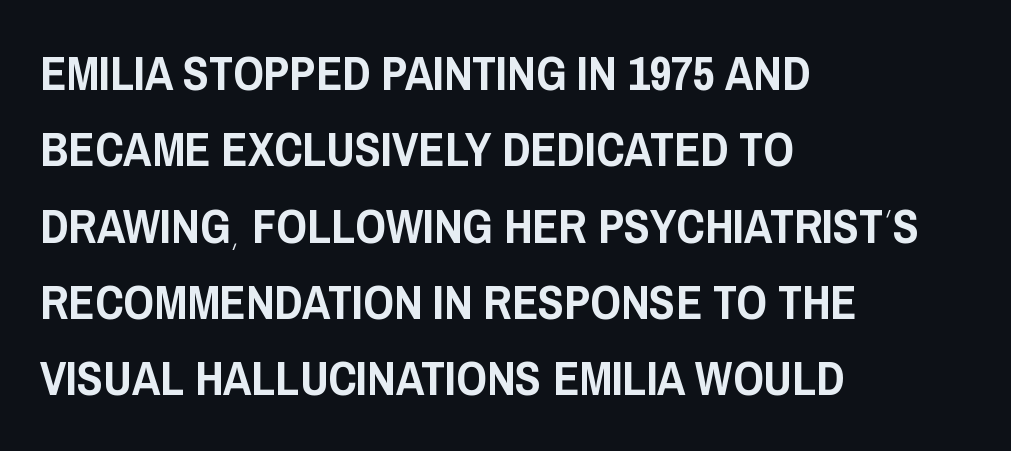
Q: Is the text italic (slanted)? A: No, it is upright.
Q: Is the typeface a serif or a sans-serif typeface? A: Sans-serif.
Q: Is the text underlined? A: No.
Q: How is the paragraph aligned? A: Left-aligned.
Q: Is the spacing between letters normal or unusually wide? A: Normal.
Q: Is the spacing between lines tight, normal or loose? A: Normal.
Q: Width (condensed, normal, or wide)? A: Condensed.
Q: Stroke contrast? A: Low.
Q: x-height? A: Large.
Q: Monospaced? A: No.
